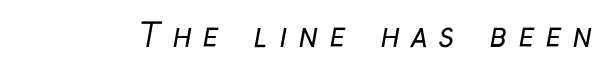
Q: Is the text bold? A: No.
Q: Is the typeface a serif or a sans-serif typeface? A: Sans-serif.
Q: Is the text underlined? A: No.
Q: Is the spacing between letters normal or unusually wide? A: Unusually wide.
Q: Width (condensed, normal, or wide)? A: Condensed.
Q: Stroke contrast? A: Low.
Q: x-height? A: Medium.
Q: Monospaced? A: No.
